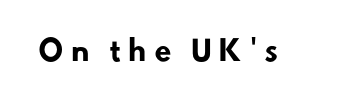
Q: Is the text bold? A: Yes.
Q: Is the typeface a serif or a sans-serif typeface? A: Sans-serif.
Q: Is the text underlined? A: No.
Q: Is the spacing between letters normal or unusually wide? A: Unusually wide.
Q: Width (condensed, normal, or wide)? A: Normal.
Q: Stroke contrast? A: Low.
Q: x-height? A: Small.
Q: Monospaced? A: No.
